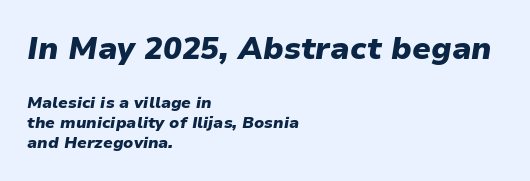
Any mark beneath the type? The region is blank. You could not count columns in this text — the font is proportionally spaced. Quick note: interline space is typical. Yep, that's italic — everything's leaning. Default kerning and tracking; the words read as compact shapes. Caption: multi-line text, flush left, ragged right.
